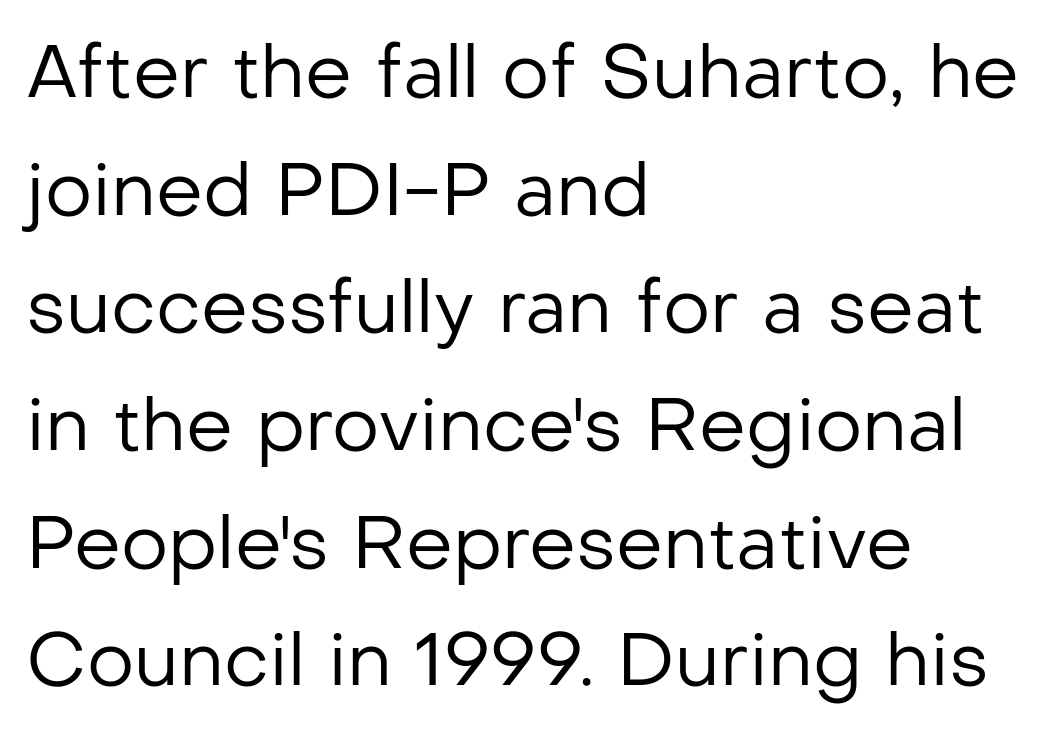
A quiet, ordinary-to-light weight characterises the typeface. This sample uses plain, unmodified letter spacing. Type style note: lacks serifs. Unlike italic type, these characters show no tilt at all. Words float on clear page, feet unadorned. The rendering anchors every line to the left-hand side.
